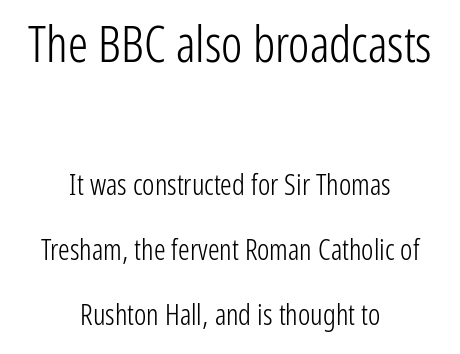
{"serif": "no", "italic": "no", "bold": "no", "weight": "light", "width": "condensed", "stroke_contrast": "low", "x_height": "medium", "monospaced": "no", "underline": "no", "align": "center", "line_spacing": "loose", "line_spacing_ratio": 2.23, "letter_spacing": "normal", "letter_spacing_em": 0.0, "larger_block": "first", "size_ratio": 1.72, "glyph_px": 50}
